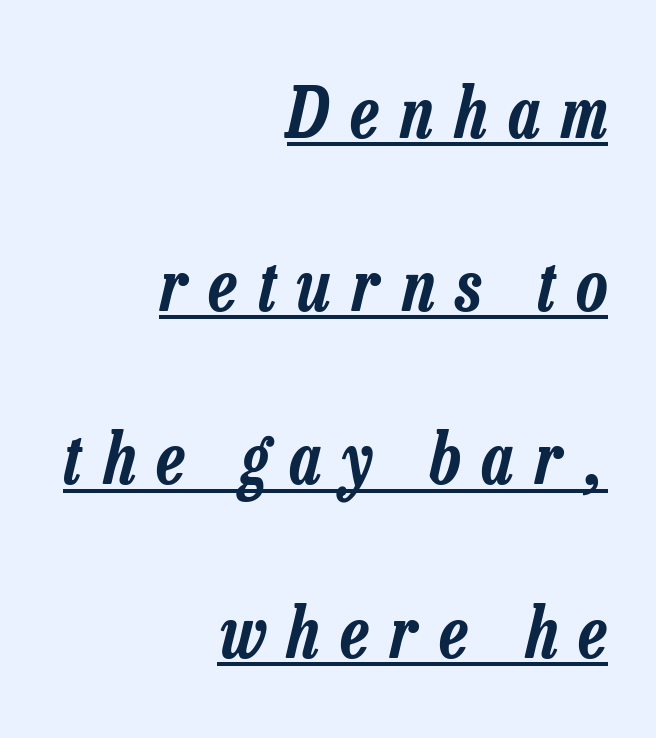
{"italic": "yes", "lean": "right", "slant_degrees": 13, "width": "condensed", "stroke_contrast": "low", "x_height": "medium", "monospaced": "no", "underline": "yes", "align": "right", "line_spacing": "loose", "line_spacing_ratio": 2.44, "letter_spacing": "wide", "letter_spacing_em": 0.3, "glyph_px": 71}
